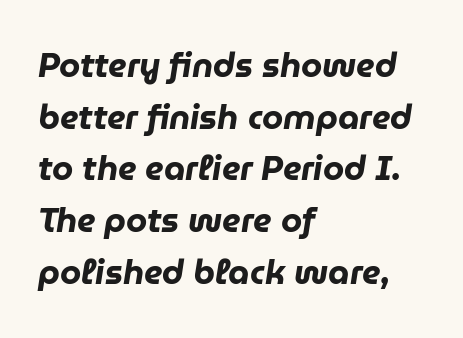
{"italic": "yes", "lean": "right", "slant_degrees": 9, "bold": "yes", "weight": "heavy", "width": "normal", "stroke_contrast": "low", "x_height": "medium", "monospaced": "no", "underline": "no", "align": "left", "line_spacing": "normal", "line_spacing_ratio": 1.52, "letter_spacing": "normal", "letter_spacing_em": 0.0, "glyph_px": 34}
